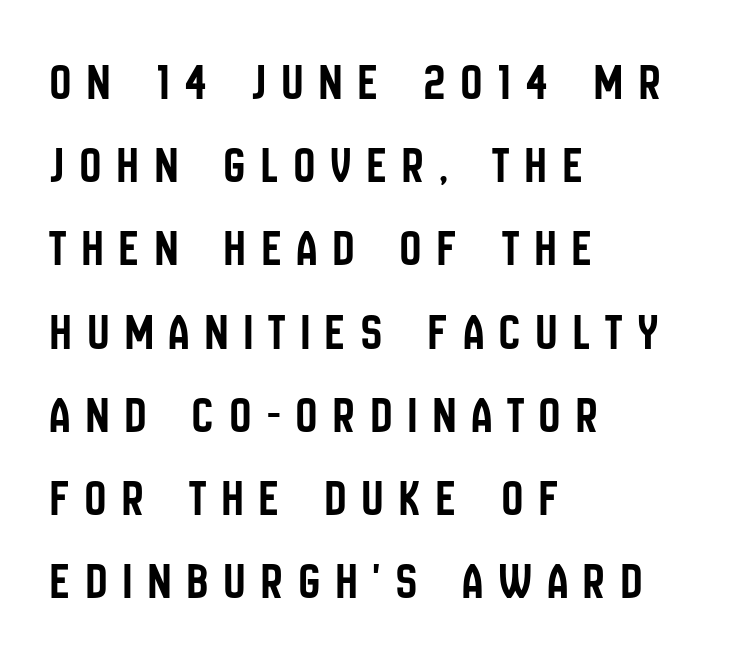
{"serif": "no", "italic": "no", "width": "condensed", "stroke_contrast": "low", "x_height": "large", "monospaced": "no", "underline": "no", "align": "left", "line_spacing": "normal", "line_spacing_ratio": 1.6, "letter_spacing": "wide", "letter_spacing_em": 0.31, "glyph_px": 52}
